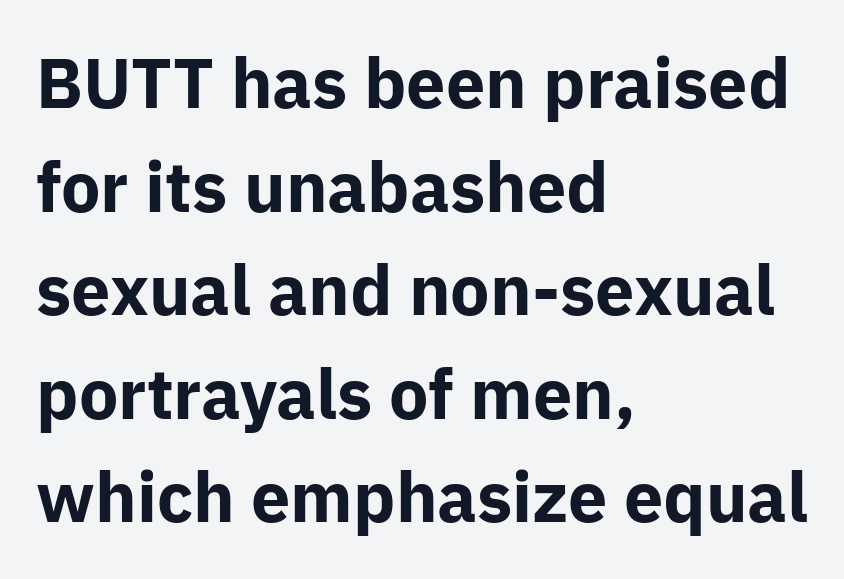
The image shows 70 px bold sans-serif type, upright; set left-aligned, normal line spacing (1.48x), normal letter spacing, not underlined; low stroke contrast and a medium x-height.
